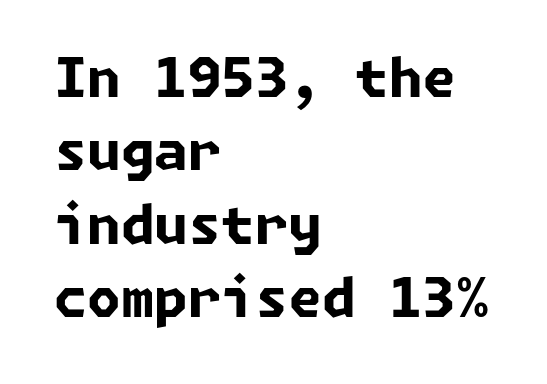
The image shows 54 px bold sans-serif type; set left-aligned, normal line spacing (1.36x), normal letter spacing, not underlined; low stroke contrast and a medium x-height.
